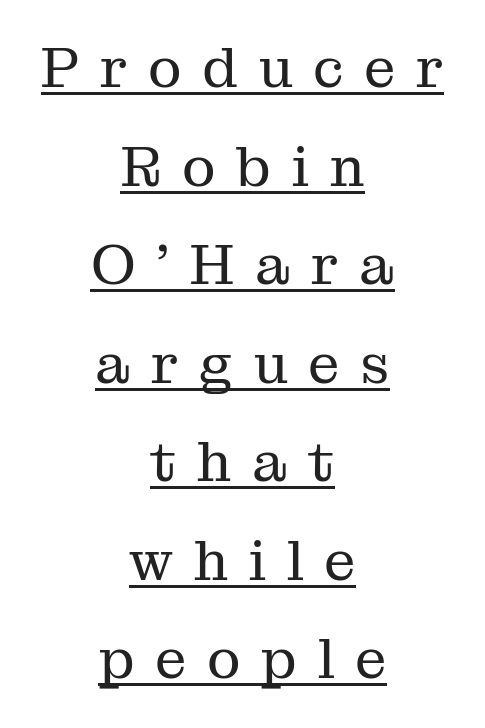
{"serif": "yes", "italic": "no", "bold": "no", "weight": "regular", "width": "normal", "stroke_contrast": "medium", "x_height": "medium", "monospaced": "no", "underline": "yes", "align": "center", "line_spacing_ratio": 1.76, "letter_spacing": "wide", "letter_spacing_em": 0.37, "glyph_px": 56}
